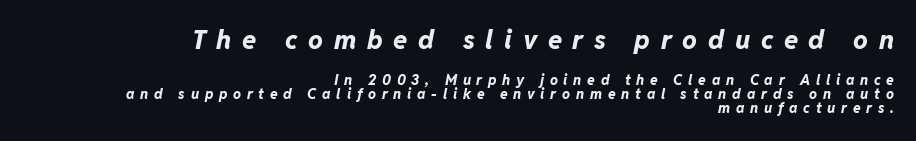
Q: Is the text bold? A: Yes.
Q: Is the text italic (slanted)? A: Yes, it leans right by about 11 degrees.
Q: Is the text underlined? A: No.
Q: How is the paragraph aligned? A: Right-aligned.
Q: Is the spacing between letters normal or unusually wide? A: Unusually wide.
Q: Is the spacing between lines tight, normal or loose? A: Tight.
Q: Which block of text is set in a larger size, the first (top) or the second (bottom)? A: The first (top) one.
